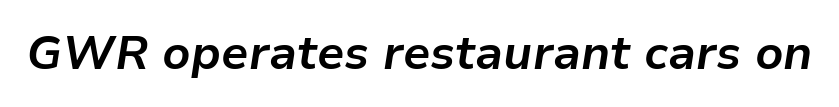
Tall strokes in this sample are angled rather than plumb. Clear beneath every line of the passage. Between one letter and the next there's only the usual sliver of space. Does the weight exceed regular? Yes, all the way to bold. Here the designer chose a conventional face with non-uniform glyph widths.
